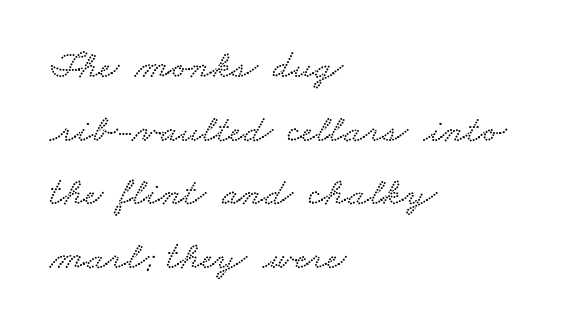
Q: Is the text underlined? A: No.
Q: How is the paragraph aligned? A: Left-aligned.
Q: Is the spacing between letters normal or unusually wide? A: Normal.
Q: Is the spacing between lines tight, normal or loose? A: Normal.
Q: Width (condensed, normal, or wide)? A: Wide.
Q: Stroke contrast? A: Low.
Q: x-height? A: Small.
Q: Monospaced? A: No.
